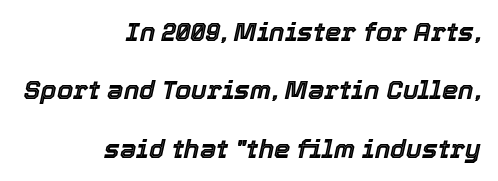
Q: Is the text italic (slanted)? A: Yes, it leans right by about 12 degrees.
Q: Is the text underlined? A: No.
Q: How is the paragraph aligned? A: Right-aligned.
Q: Is the spacing between letters normal or unusually wide? A: Normal.
Q: Is the spacing between lines tight, normal or loose? A: Loose.
